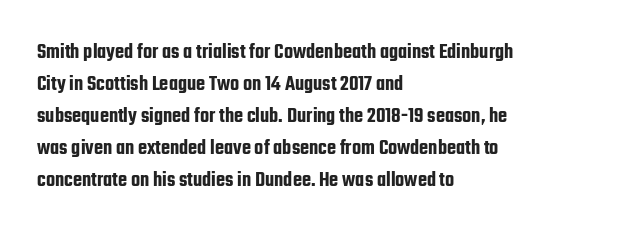
Q: Is the text italic (slanted)? A: No, it is upright.
Q: Is the text underlined? A: No.
Q: How is the paragraph aligned? A: Left-aligned.
Q: Is the spacing between letters normal or unusually wide? A: Normal.
Q: Is the spacing between lines tight, normal or loose? A: Normal.
